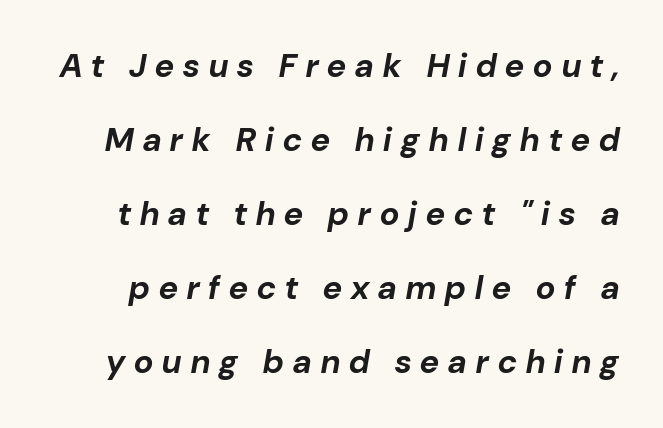
The image shows 33 px bold type, italic (leaning right); set loose line spacing (2.24x), unusually wide letter spacing (+0.28 em), not underlined; low stroke contrast and a medium x-height.
